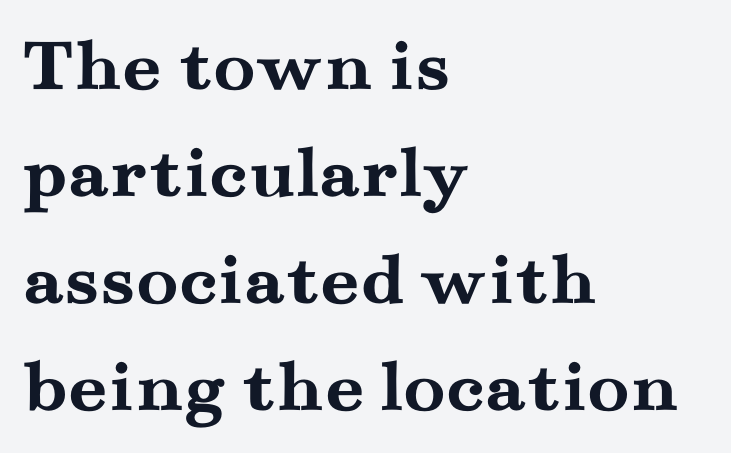
{"serif": "yes", "italic": "no", "bold": "yes", "weight": "semibold", "width": "wide", "stroke_contrast": "medium", "x_height": "small", "monospaced": "no", "underline": "no", "align": "left", "line_spacing": "normal", "line_spacing_ratio": 1.39, "letter_spacing": "normal", "letter_spacing_em": 0.0, "glyph_px": 77}
